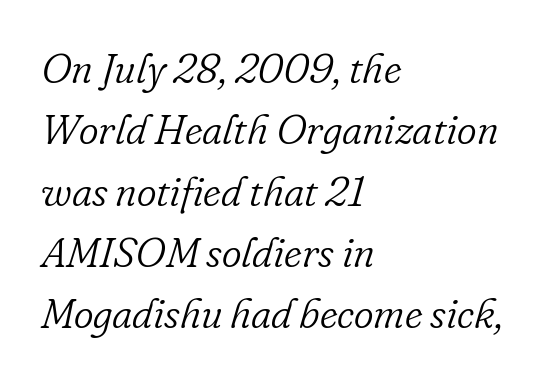
{"serif": "yes", "italic": "yes", "lean": "right", "slant_degrees": 16, "bold": "no", "weight": "light", "width": "normal", "stroke_contrast": "low", "x_height": "small", "monospaced": "no", "underline": "no", "align": "left", "line_spacing": "normal", "line_spacing_ratio": 1.46, "letter_spacing": "normal", "letter_spacing_em": 0.0, "glyph_px": 42}
